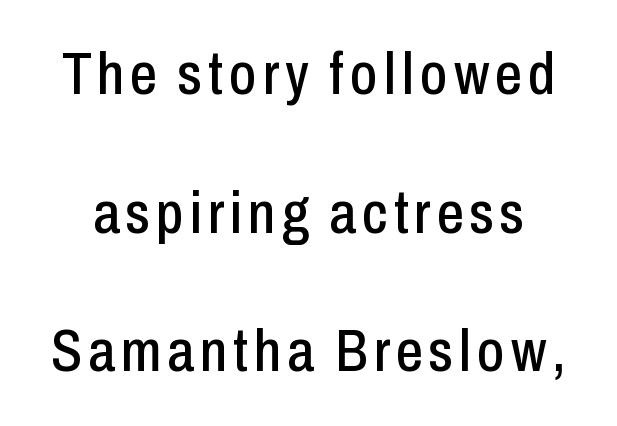
The image shows 60 px condensed sans-serif type, upright; set loose line spacing (2.31x), not underlined; low stroke contrast and a medium x-height.
